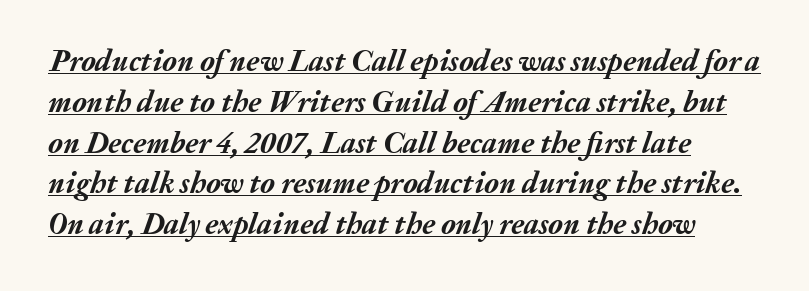
The image shows 30 px semibold type, italic (leaning right); set normal line spacing (1.36x), normal letter spacing, underlined; medium stroke contrast and a medium x-height.
